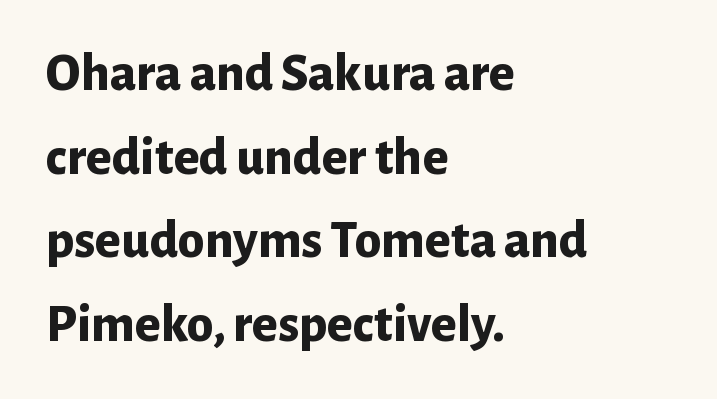
The image shows 54 px bold sans-serif type, upright; set left-aligned, normal line spacing (1.55x), normal letter spacing, not underlined; low stroke contrast and a medium x-height.
